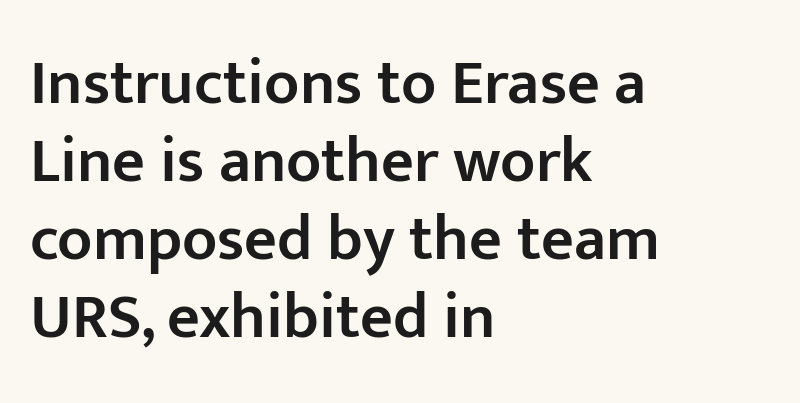
Q: Is the text bold? A: Semi-bold.
Q: Is the text italic (slanted)? A: No, it is upright.
Q: Is the typeface a serif or a sans-serif typeface? A: Sans-serif.
Q: Is the text underlined? A: No.
Q: How is the paragraph aligned? A: Left-aligned.
Q: Is the spacing between letters normal or unusually wide? A: Normal.
Q: Width (condensed, normal, or wide)? A: Normal.
Q: Stroke contrast? A: Low.
Q: x-height? A: Medium.
Q: Monospaced? A: No.
